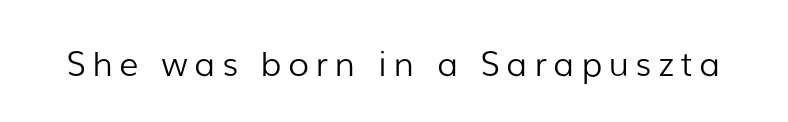
The rendering uses natural spacing where letterforms have individual widths. Nope, no serifs anywhere on these letters. Check under the words: just untouched page. This reads as an unemphasized weight, regular at the heaviest. The lettering stays uniformly vertical, giving the passage a roman look.
